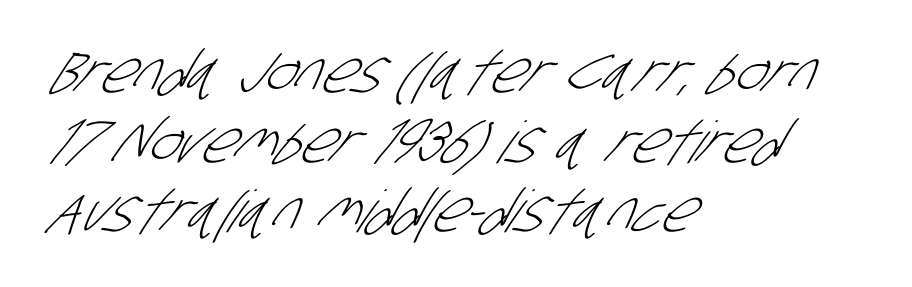
Glance below the letters and you will spot only blank space. A quiet, ordinary-to-light weight characterises the typeface. The type family on display is of the sans-serif kind. This rendering uses left alignment, leaving the right contour irregular.
